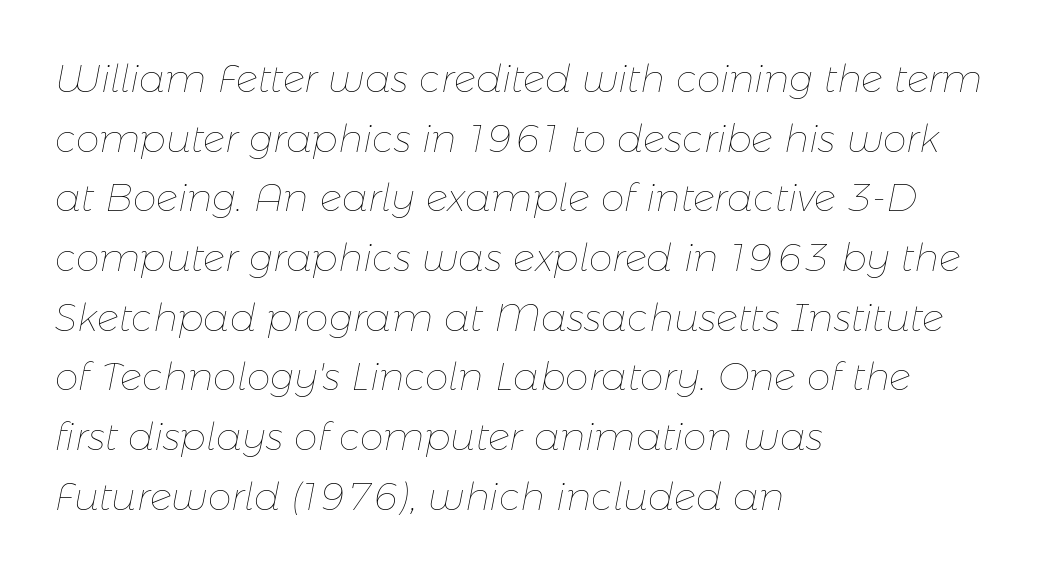
The image shows 38 px thin type, italic (leaning right); set left-aligned, normal line spacing (1.57x), normal letter spacing, not underlined; low stroke contrast and a medium x-height.
